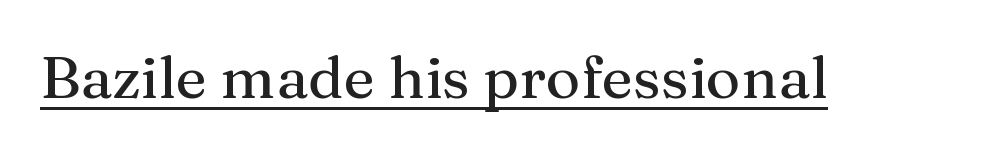
The image shows 59 px serif type, upright; set normal letter spacing, underlined; medium stroke contrast and a medium x-height.
